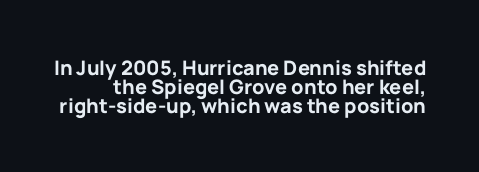
Q: Is the text bold? A: Yes.
Q: Is the text italic (slanted)? A: No, it is upright.
Q: Is the text underlined? A: No.
Q: Is the spacing between letters normal or unusually wide? A: Normal.
Q: Is the spacing between lines tight, normal or loose? A: Tight.
